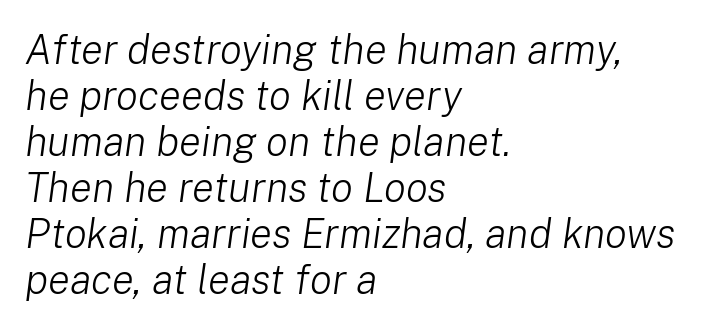
Q: Is the text bold? A: No.
Q: Is the text italic (slanted)? A: Yes, it leans right by about 8 degrees.
Q: Is the text underlined? A: No.
Q: How is the paragraph aligned? A: Left-aligned.
Q: Is the spacing between letters normal or unusually wide? A: Normal.
Q: Is the spacing between lines tight, normal or loose? A: Tight.
Q: Width (condensed, normal, or wide)? A: Normal.
Q: Stroke contrast? A: Low.
Q: x-height? A: Medium.
Q: Monospaced? A: No.
